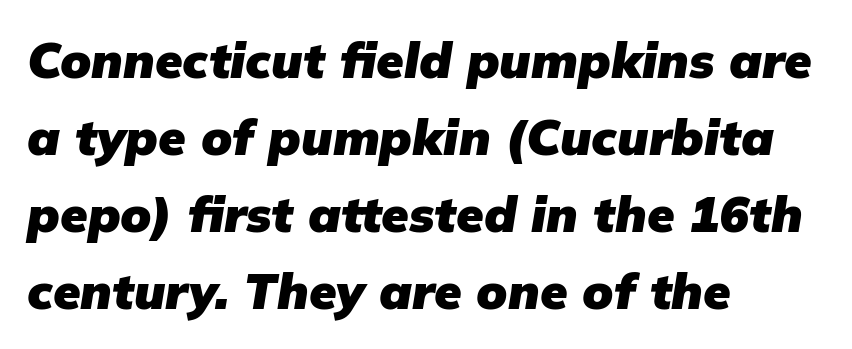
The image shows 50 px heavy type, italic (leaning right); set left-aligned, normal line spacing (1.54x), normal letter spacing, not underlined; low stroke contrast and a medium x-height.
